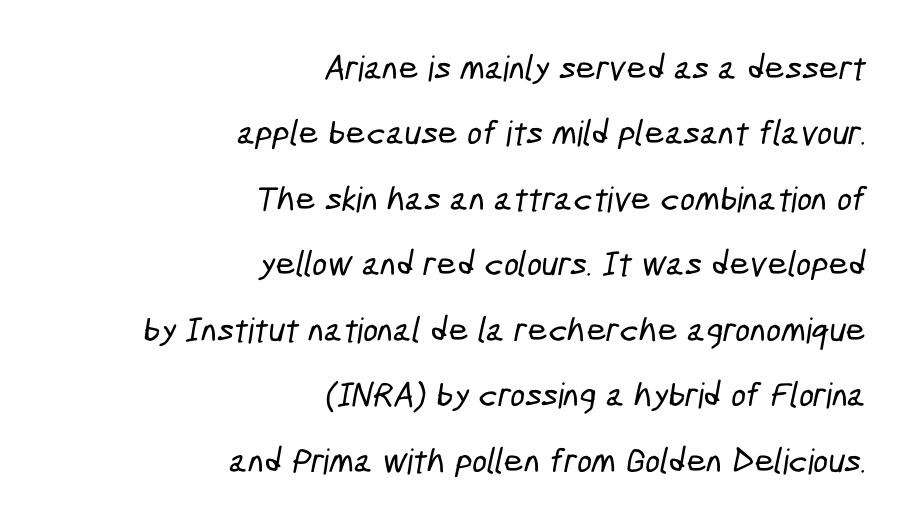
The image shows 35 px condensed sans-serif type; set right-aligned, line spacing 1.87x, normal letter spacing, not underlined; low stroke contrast and a medium x-height.
